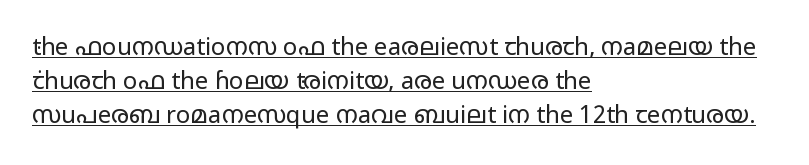
The image shows 24 px text type, upright; set left-aligned, normal line spacing (1.41x), normal letter spacing, underlined.
